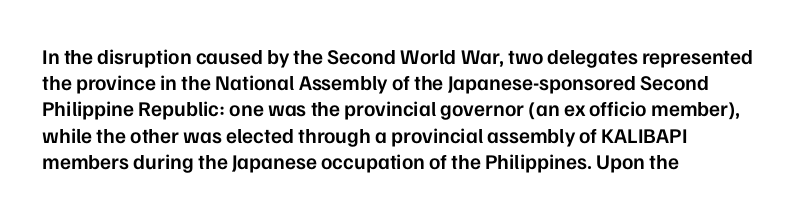
Q: Is the text bold? A: Semi-bold.
Q: Is the text italic (slanted)? A: No, it is upright.
Q: Is the text underlined? A: No.
Q: How is the paragraph aligned? A: Left-aligned.
Q: Is the spacing between letters normal or unusually wide? A: Normal.
Q: Is the spacing between lines tight, normal or loose? A: Normal.
